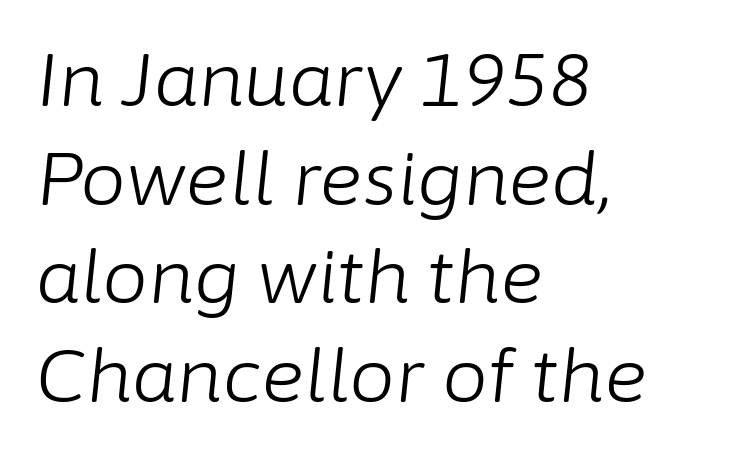
{"italic": "yes", "lean": "right", "slant_degrees": 6, "bold": "no", "weight": "light", "width": "normal", "stroke_contrast": "low", "x_height": "medium", "monospaced": "no", "underline": "no", "align": "left", "line_spacing": "normal", "line_spacing_ratio": 1.35, "letter_spacing": "normal", "letter_spacing_em": 0.0, "glyph_px": 73}
